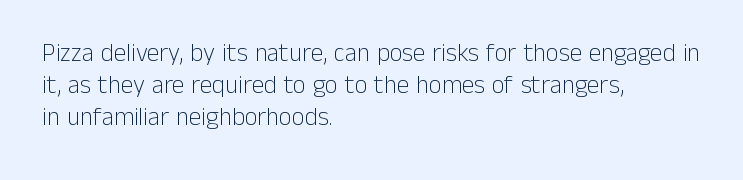
These lines keep a tight, regular rhythm from letter to letter. This sample is left-justified, so line endings fall wherever the words run out. The space between consecutive lines is moderate. Do the letters lean? They stand straight. The passage shown is not underscored anywhere. Stems and bowls with no extra thickness — not bold.
